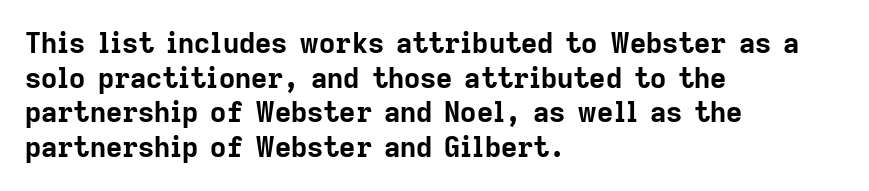
{"serif": "no", "italic": "no", "bold": "yes", "weight": "bold", "width": "normal", "stroke_contrast": "low", "x_height": "medium", "monospaced": "no", "underline": "no", "align": "left", "line_spacing_ratio": 1.24, "letter_spacing": "normal", "letter_spacing_em": 0.0, "glyph_px": 28}
